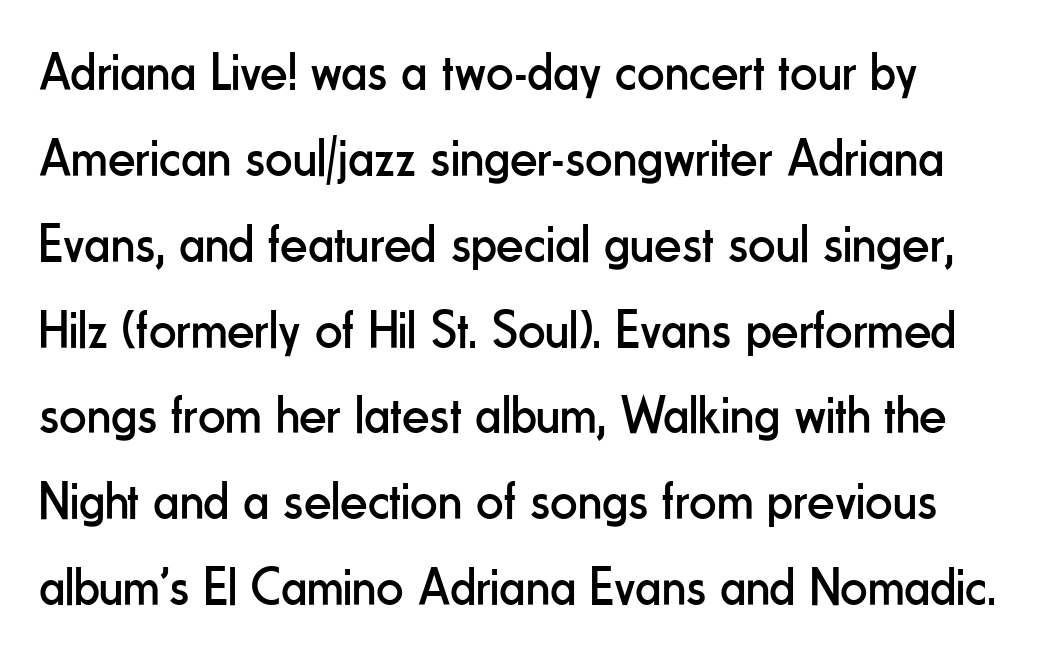
{"serif": "no", "italic": "no", "bold": "no", "weight": "regular", "width": "condensed", "stroke_contrast": "low", "x_height": "small", "monospaced": "no", "underline": "no", "align": "left", "line_spacing": "normal", "line_spacing_ratio": 1.59, "letter_spacing": "normal", "letter_spacing_em": 0.0, "glyph_px": 54}
